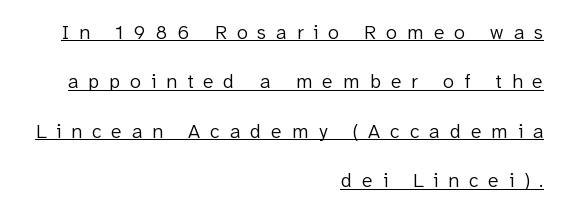
These lines have a slow, spaced-out rhythm from letter to letter. The typesetter chose a ragged-left arrangement here. Every character sits straight up, as roman type does. Vertically, the passage feels expansive, rows floating well apart. Underline: present. Stroke thickness stays within the range of a standard reading face or lighter.
